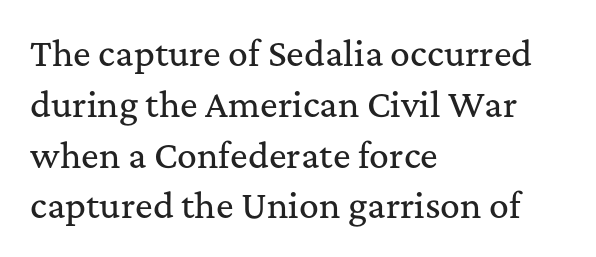
The image shows 33 px serif type, upright; set left-aligned, normal line spacing (1.54x), normal letter spacing, not underlined; medium stroke contrast and a medium x-height.
